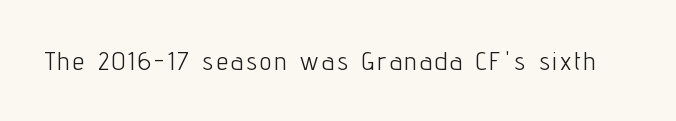
The image shows 26 px text type, upright; set not underlined.
